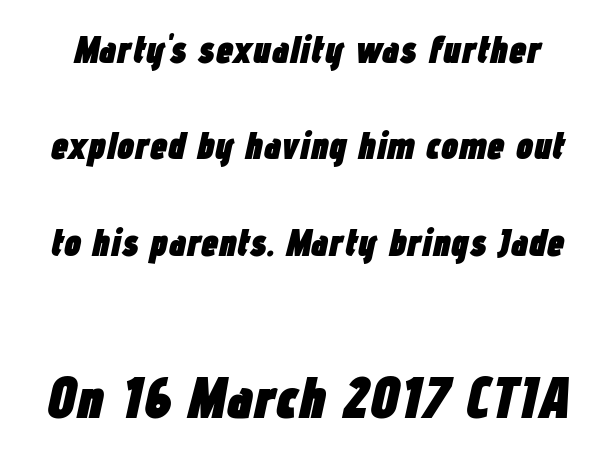
Emphasis by weight is at full strength: bold. Italic? Definitely — the glyphs are oblique. The vertical gap from one line to the next is large. A clean baseline with only descenders dipping below it. Whoever set this made the second block the dominant, larger element.
